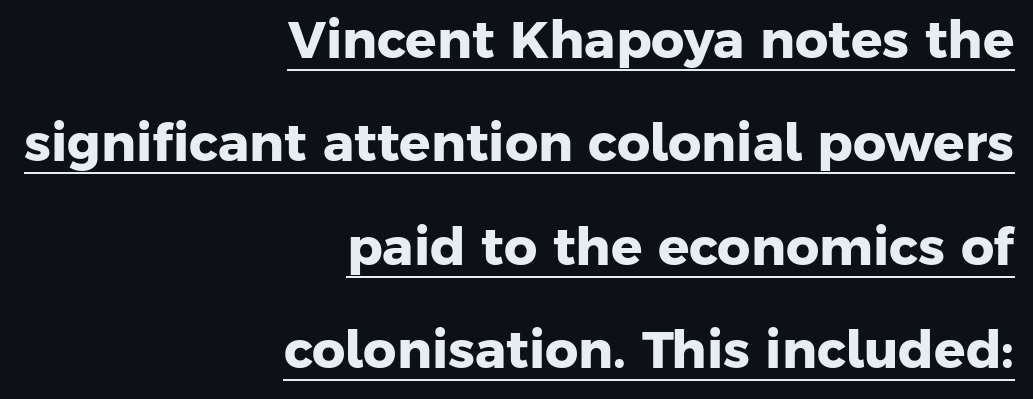
I'd describe the lettering as bold — thick and assertive. The text was rendered using a sans face with plain stroke endings. Underlined type. Tracking value appears to be zero — textbook default spacing. Typeset ragged left — the right edge is the straight one.
